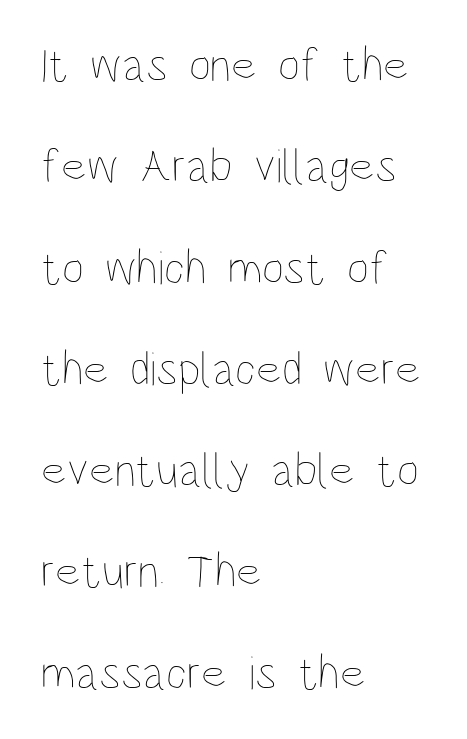
The letterforms sit at book weight or below. Regarding leading, the lines here are spaced well apart. Posture: straight, roman, zero tilt. The horizontal fit of the characters is conventional and even. Line beginnings align vertically; line endings do not.
